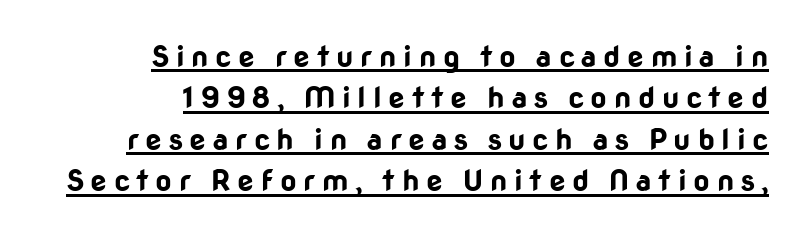
Regarding serifs, this sample does without them. The face used here is proportionally spaced, like ordinary book or web type. Italic? Not at all — the glyphs are vertical. Letter spacing: wide. Which margin do the lines hug? The right one — the left edge is uneven.
